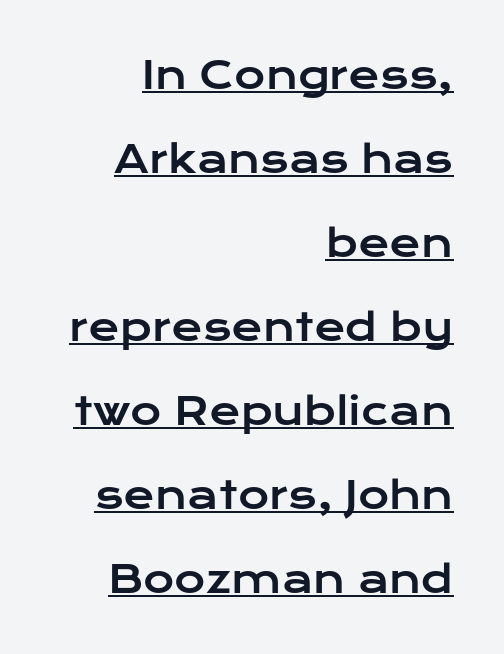
The image shows 38 px wide sans-serif type, upright; set right-aligned, loose line spacing (2.21x), normal letter spacing, underlined; low stroke contrast and a medium x-height.
